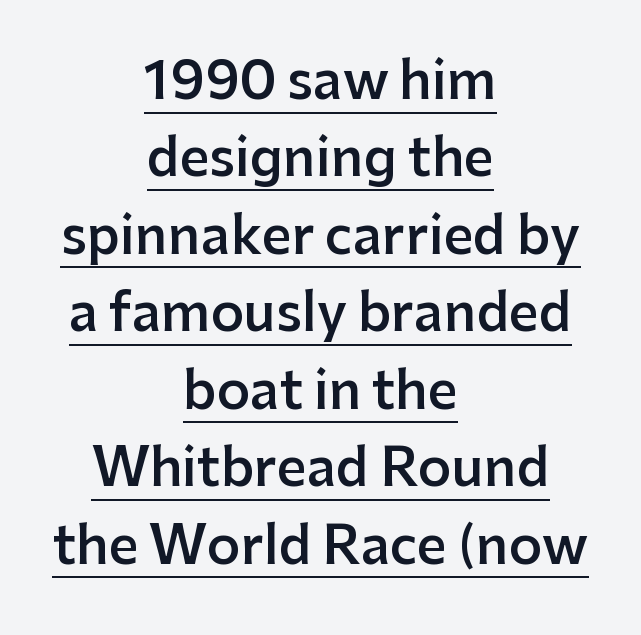
The image shows 52 px semibold sans-serif type, upright; set centered, normal line spacing (1.49x), normal letter spacing, underlined; low stroke contrast and a medium x-height.
